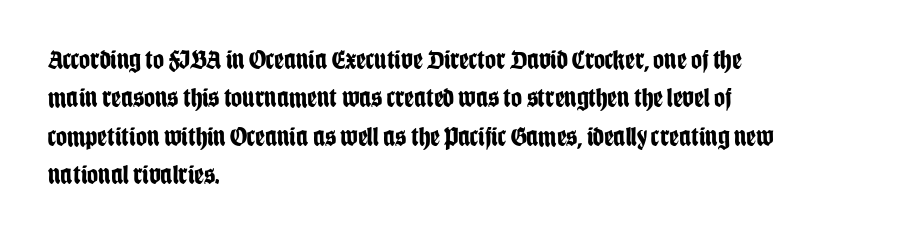
The image shows 27 px bold type, upright; set left-aligned, normal line spacing (1.42x), normal letter spacing, not underlined.
